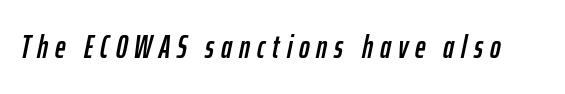
{"italic": "yes", "lean": "right", "slant_degrees": 12, "width": "condensed", "stroke_contrast": "low", "x_height": "medium", "monospaced": "no", "underline": "no", "letter_spacing": "wide", "letter_spacing_em": 0.22, "glyph_px": 32}
